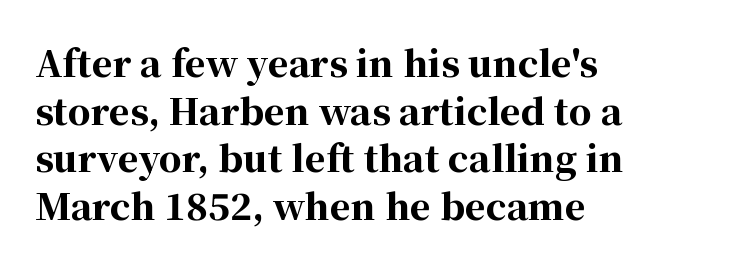
Q: Is the text bold? A: Yes.
Q: Is the text italic (slanted)? A: No, it is upright.
Q: Is the typeface a serif or a sans-serif typeface? A: Serif.
Q: Is the text underlined? A: No.
Q: How is the paragraph aligned? A: Left-aligned.
Q: Is the spacing between letters normal or unusually wide? A: Normal.
Q: Is the spacing between lines tight, normal or loose? A: Normal.
Q: Width (condensed, normal, or wide)? A: Normal.
Q: Stroke contrast? A: High.
Q: x-height? A: Medium.
Q: Monospaced? A: No.
